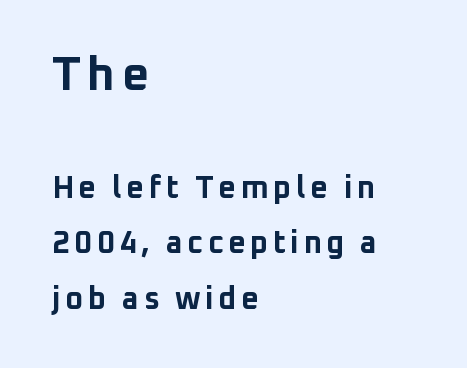
Does the copy run flush right? No — it runs flush left. These lines carry a lot of weight — the face is fully bold. The specimen omits any rule beneath the text block's lines. Nothing sits at the stroke ends, so this counts as sans-serif. Upright lettering throughout. The passage shown begins with its larger block and ends with its smaller one.
